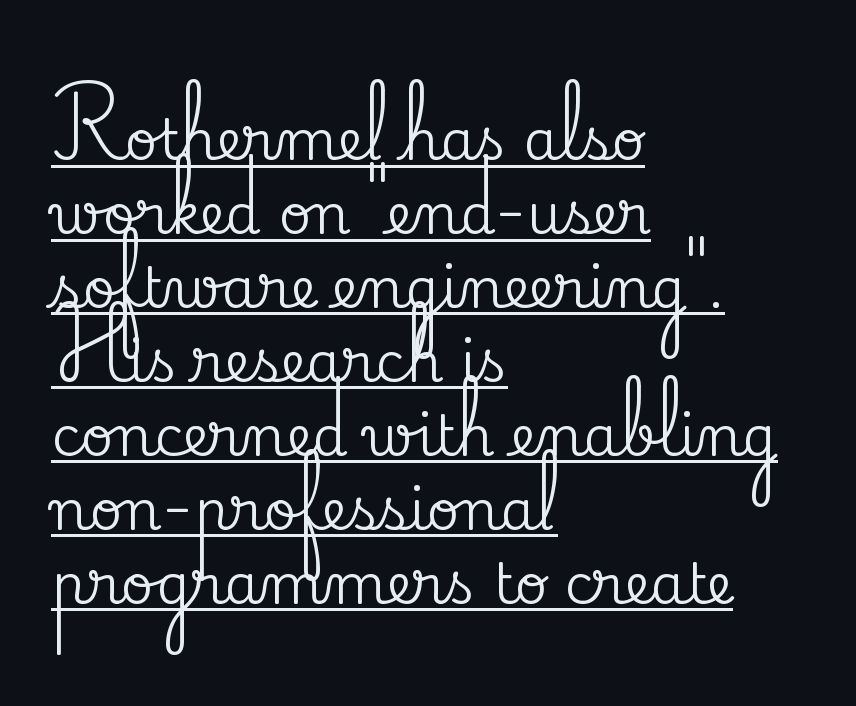
The image shows 56 px serif type, upright; set left-aligned, normal line spacing (1.32x), normal letter spacing, underlined; medium stroke contrast and a small x-height.
